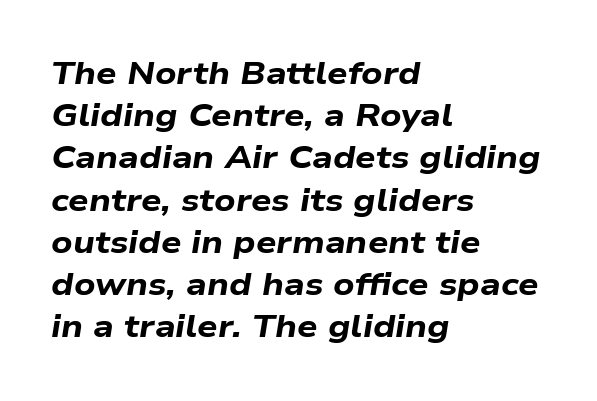
The space directly below the letters is spotless. The whole block is typeset with a tilt. Does the leading feel generous? No, just average. Pretty heavy lettering here — definitely bold. Spacing between characters is what you'd get straight out of the box. Varying glyph widths throughout — classic text-font behaviour.
